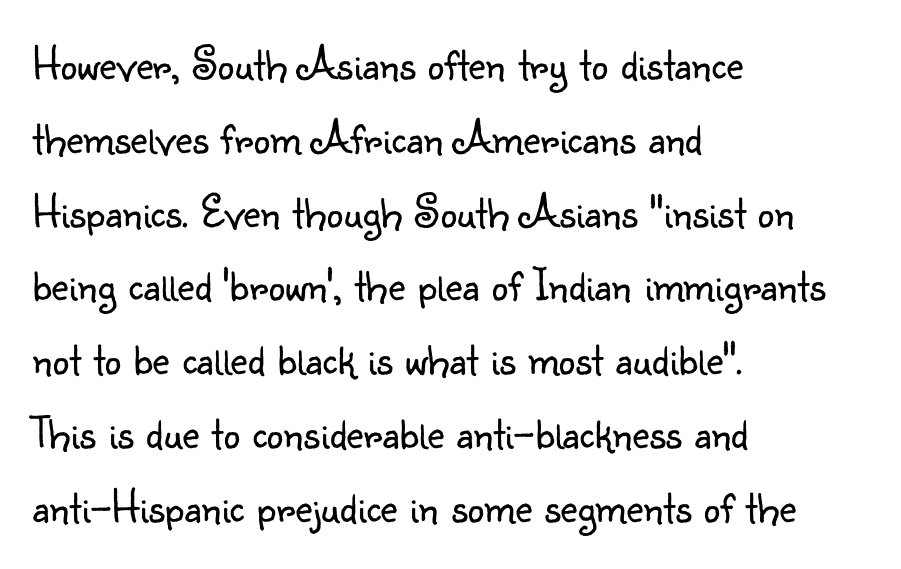
Q: Is the text bold? A: No.
Q: Is the text italic (slanted)? A: No, it is upright.
Q: Is the typeface a serif or a sans-serif typeface? A: Sans-serif.
Q: Is the text underlined? A: No.
Q: How is the paragraph aligned? A: Left-aligned.
Q: Is the spacing between letters normal or unusually wide? A: Normal.
Q: Is the spacing between lines tight, normal or loose? A: Normal.
Q: Width (condensed, normal, or wide)? A: Normal.
Q: Stroke contrast? A: Low.
Q: x-height? A: Small.
Q: Monospaced? A: No.
